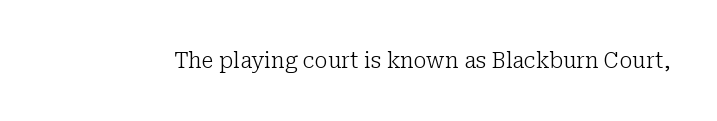
The space directly below the letters is spotless. Quick note: not italic, upright. The line texture is even and compact thanks to regular tracking. These glyphs show unthickened strokes, regular width or finer.
